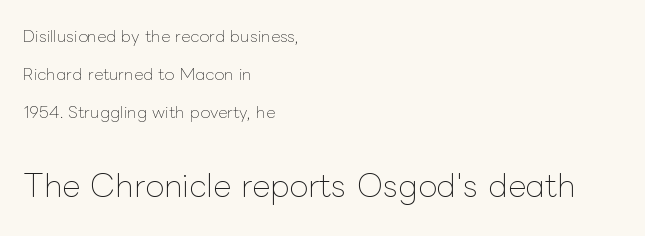
{"italic": "no", "bold": "no", "weight": "thin", "width": "normal", "stroke_contrast": "low", "x_height": "medium", "monospaced": "no", "underline": "no", "align": "left", "line_spacing": "loose", "line_spacing_ratio": 2.36, "letter_spacing": "normal", "letter_spacing_em": 0.0, "larger_block": "second", "size_ratio": 1.94, "glyph_px": 31}
